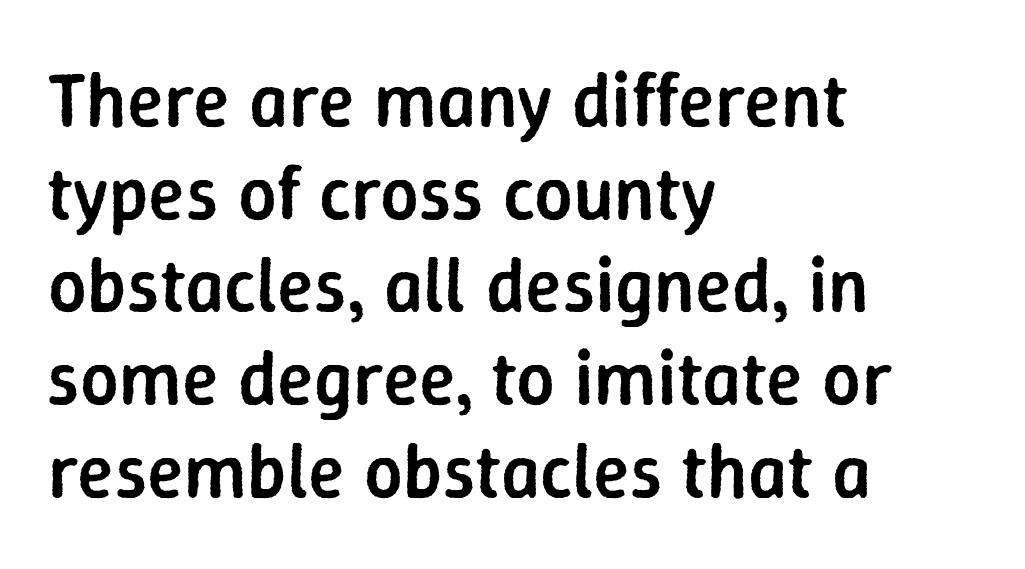
The tracking reads as untouched default to a designer's eye. No feet cap the strokes, marking this as sans-serif type. The baseline area is clear. These lines are rendered in a variable-pitch font.
